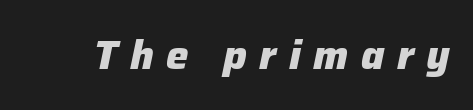
{"italic": "yes", "lean": "right", "slant_degrees": 12, "bold": "yes", "weight": "heavy", "width": "normal", "stroke_contrast": "low", "x_height": "medium", "monospaced": "no", "underline": "no", "letter_spacing": "wide", "letter_spacing_em": 0.31, "glyph_px": 40}
